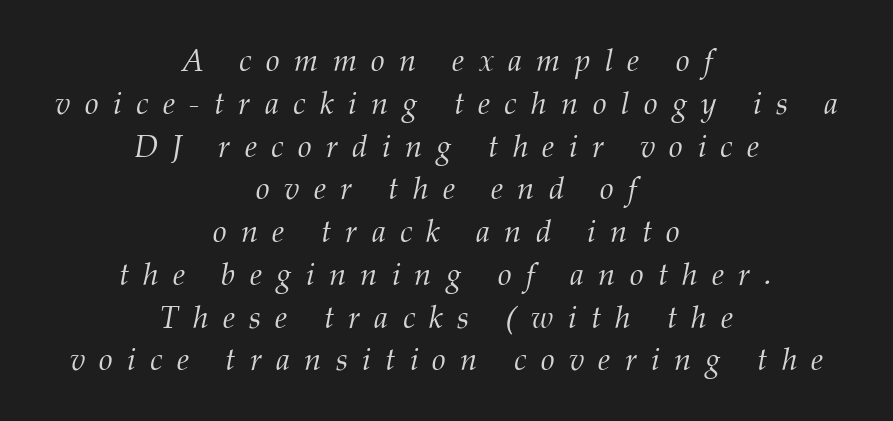
The image shows 31 px light serif type, italic (leaning right); set centered, normal line spacing (1.38x), unusually wide letter spacing (+0.46 em), not underlined; medium stroke contrast and a medium x-height.
